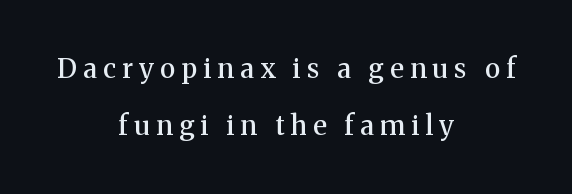
Q: Is the text bold? A: Semi-bold.
Q: Is the text italic (slanted)? A: No, it is upright.
Q: Is the text underlined? A: No.
Q: How is the paragraph aligned? A: Centered.
Q: Is the spacing between letters normal or unusually wide? A: Unusually wide.
Q: Is the spacing between lines tight, normal or loose? A: Loose.
